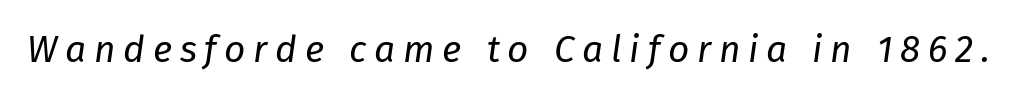
The image shows 37 px regular-weight type, italic (leaning right); set unusually wide letter spacing (+0.21 em), not underlined; low stroke contrast and a medium x-height.
